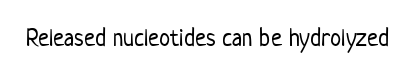
The image shows 25 px text type, upright; set normal letter spacing, not underlined.
